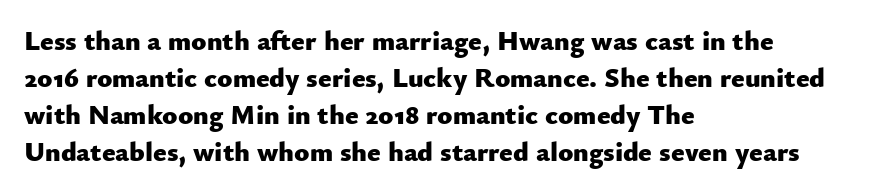
Q: Is the text bold? A: Yes.
Q: Is the text italic (slanted)? A: No, it is upright.
Q: Is the typeface a serif or a sans-serif typeface? A: Sans-serif.
Q: Is the text underlined? A: No.
Q: How is the paragraph aligned? A: Left-aligned.
Q: Is the spacing between letters normal or unusually wide? A: Normal.
Q: Is the spacing between lines tight, normal or loose? A: Normal.
Q: Width (condensed, normal, or wide)? A: Normal.
Q: Stroke contrast? A: Low.
Q: x-height? A: Small.
Q: Monospaced? A: No.
